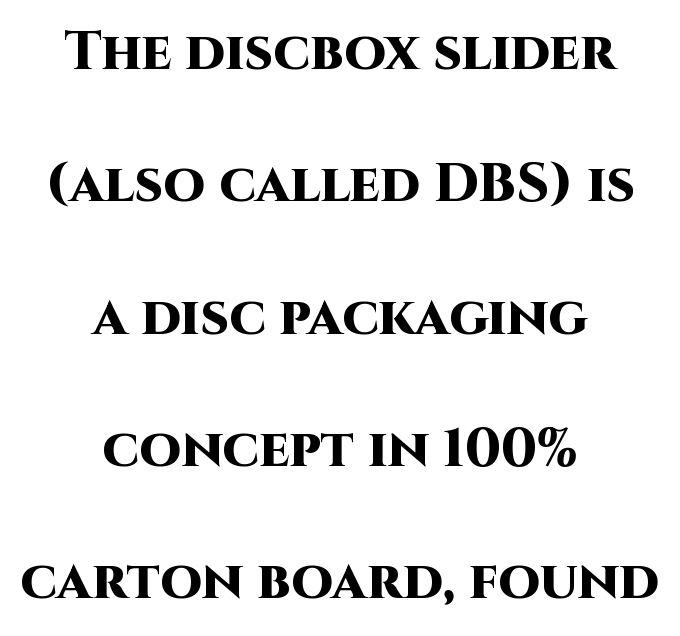
Q: Is the text bold? A: Yes.
Q: Is the text italic (slanted)? A: No, it is upright.
Q: Is the typeface a serif or a sans-serif typeface? A: Sans-serif.
Q: Is the text underlined? A: No.
Q: How is the paragraph aligned? A: Centered.
Q: Is the spacing between letters normal or unusually wide? A: Normal.
Q: Is the spacing between lines tight, normal or loose? A: Loose.
Q: Width (condensed, normal, or wide)? A: Normal.
Q: Stroke contrast? A: High.
Q: x-height? A: Large.
Q: Monospaced? A: No.
